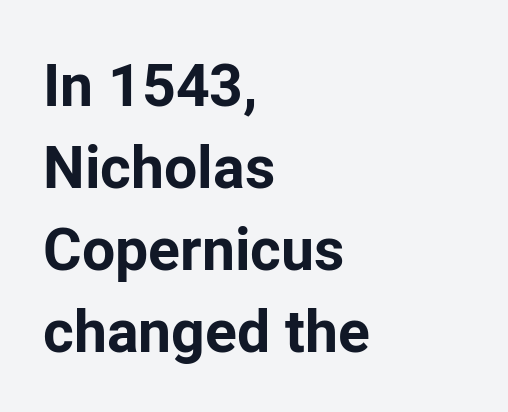
The letters stand straight up with perfectly vertical stems. Does extra space separate the letters? No, they use regular spacing. Plenty of ink on the page — the face is bold. Typographically, this falls in the sans-serif category.
